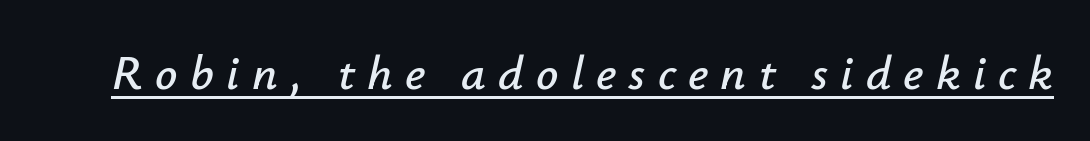
Q: Is the text italic (slanted)? A: Yes, it leans right by about 12 degrees.
Q: Is the text underlined? A: Yes.
Q: Is the spacing between letters normal or unusually wide? A: Unusually wide.
Q: Width (condensed, normal, or wide)? A: Normal.
Q: Stroke contrast? A: Low.
Q: x-height? A: Small.
Q: Monospaced? A: No.
